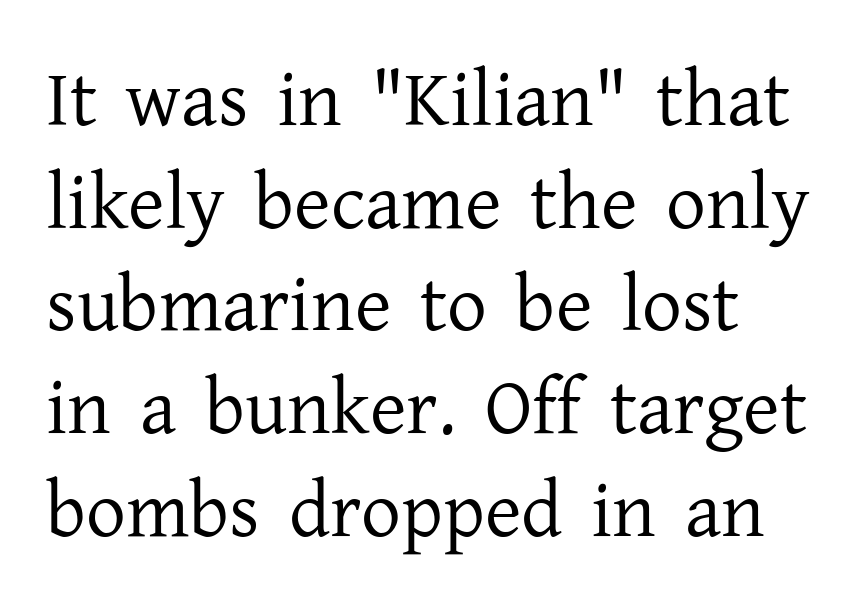
Proportional: the letters do not fall into vertical columns. The typography opts for an upright posture over an oblique one. Regarding serifs, this sample has them. The string is rendered with underlining switched off. The typeface has the unassuming heft of standard copy or less. The tracking reads as untouched default to a designer's eye.
